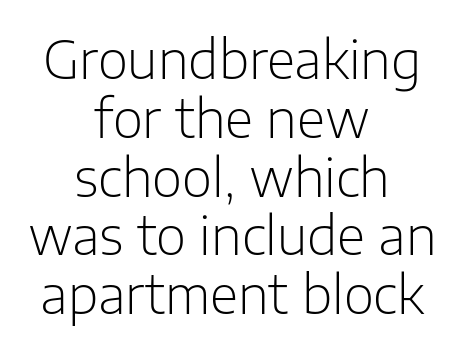
The image shows 52 px light sans-serif type, upright; set centered, tight line spacing (1.13x), normal letter spacing, not underlined; low stroke contrast and a medium x-height.
